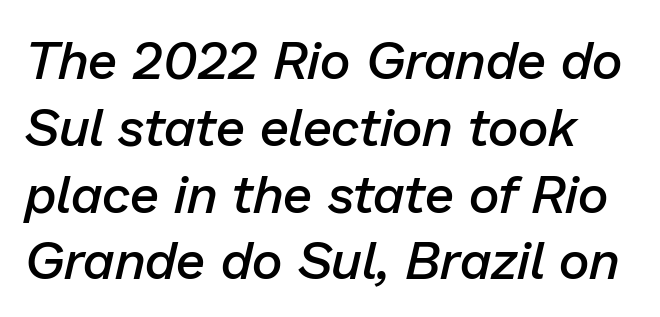
{"italic": "yes", "lean": "right", "slant_degrees": 13, "bold": "semi", "weight": "semibold", "width": "normal", "stroke_contrast": "low", "x_height": "medium", "monospaced": "no", "underline": "no", "line_spacing": "normal", "line_spacing_ratio": 1.26, "letter_spacing": "normal", "letter_spacing_em": 0.0, "glyph_px": 53}
